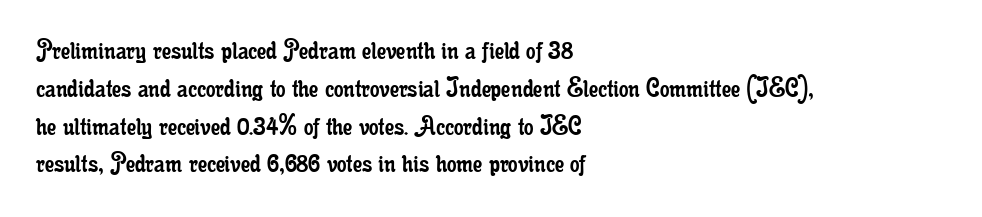
Q: Is the text bold? A: No.
Q: Is the text italic (slanted)? A: No, it is upright.
Q: Is the typeface a serif or a sans-serif typeface? A: Serif.
Q: Is the text underlined? A: No.
Q: How is the paragraph aligned? A: Left-aligned.
Q: Is the spacing between letters normal or unusually wide? A: Normal.
Q: Is the spacing between lines tight, normal or loose? A: Normal.
Q: Width (condensed, normal, or wide)? A: Condensed.
Q: Stroke contrast? A: Low.
Q: x-height? A: Small.
Q: Monospaced? A: No.
